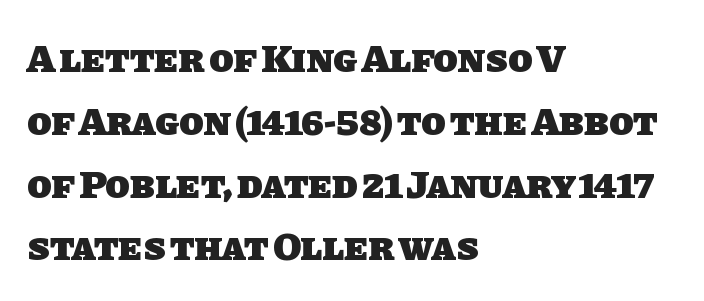
The image shows 40 px heavy sans-serif type; set left-aligned, normal line spacing (1.57x), normal letter spacing, not underlined; low stroke contrast and a large x-height.
